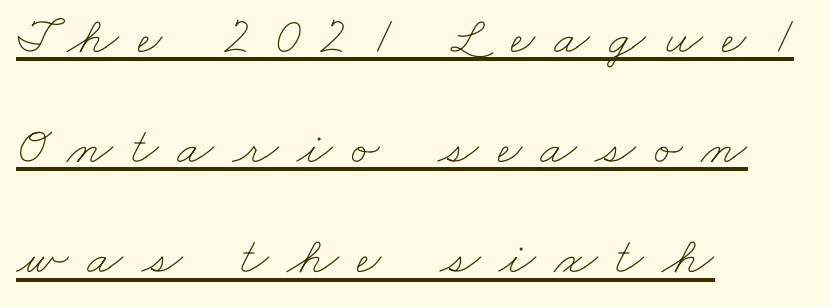
Is the letter spacing exaggerated? Yes — the characters are pushed far apart. The face used here appears with an underline applied. The strokes are not fattened; the text isn't bold. Looks like regular typesetting: each glyph gets only the width it needs.
